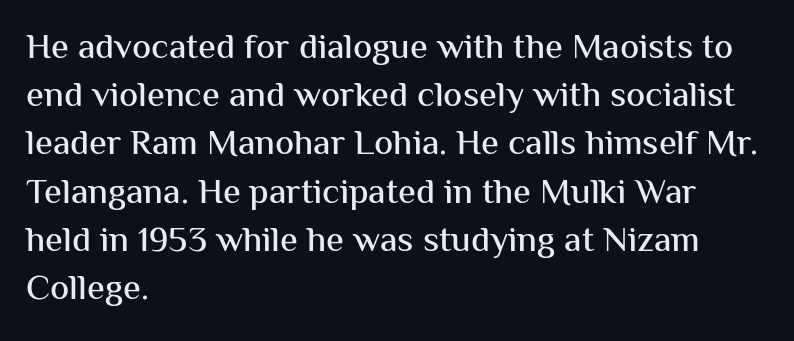
When letters stand straight like this, we call the style roman or upright. Each letter keeps its own natural width here, so spacing adapts to shape. The typeface chosen for these lines omits serifs. Evenly set lines give the paragraph a standard silhouette. Does the copy run flush right? No — it runs flush left.
